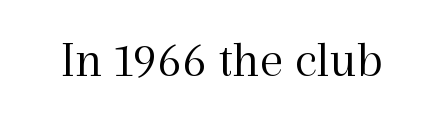
The image shows 52 px light serif type, upright; set normal letter spacing, not underlined; a medium x-height.
